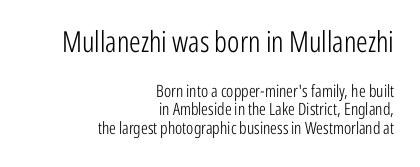
Q: Is the text bold? A: No.
Q: Is the text italic (slanted)? A: No, it is upright.
Q: Is the typeface a serif or a sans-serif typeface? A: Sans-serif.
Q: Is the text underlined? A: No.
Q: How is the paragraph aligned? A: Right-aligned.
Q: Is the spacing between letters normal or unusually wide? A: Normal.
Q: Is the spacing between lines tight, normal or loose? A: Tight.
Q: Which block of text is set in a larger size, the first (top) or the second (bottom)? A: The first (top) one.
Q: Width (condensed, normal, or wide)? A: Condensed.
Q: Stroke contrast? A: Low.
Q: x-height? A: Medium.
Q: Monospaced? A: No.
